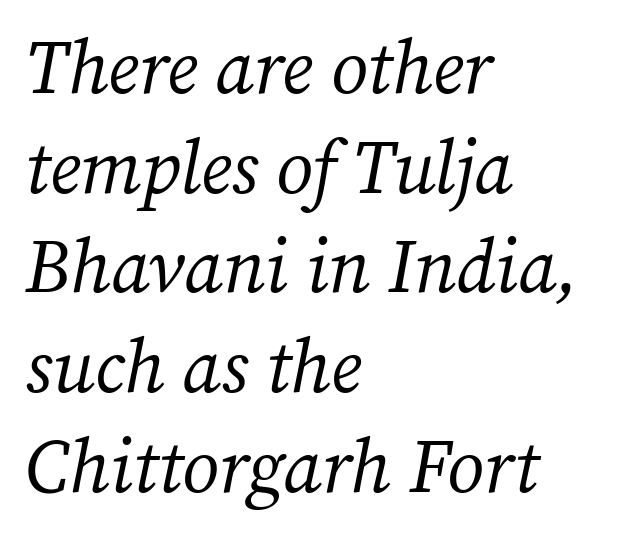
Q: Is the text bold? A: No.
Q: Is the text italic (slanted)? A: Yes, it leans right by about 12 degrees.
Q: Is the typeface a serif or a sans-serif typeface? A: Serif.
Q: Is the text underlined? A: No.
Q: How is the paragraph aligned? A: Left-aligned.
Q: Is the spacing between letters normal or unusually wide? A: Normal.
Q: Is the spacing between lines tight, normal or loose? A: Normal.
Q: Width (condensed, normal, or wide)? A: Normal.
Q: Stroke contrast? A: Medium.
Q: x-height? A: Medium.
Q: Monospaced? A: No.
